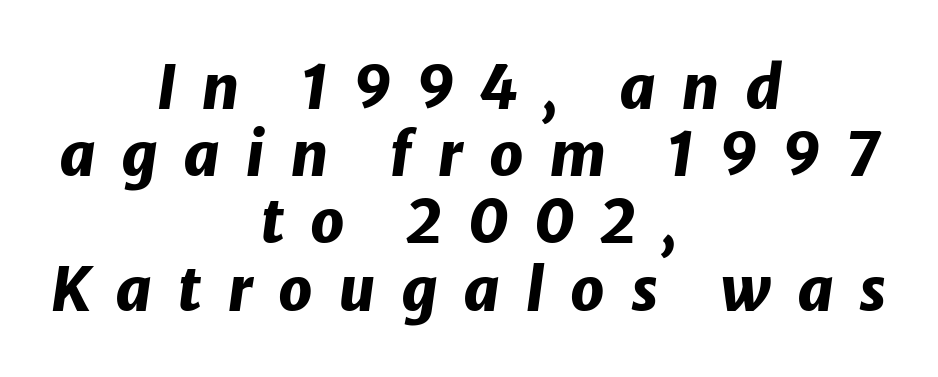
Q: Is the text bold? A: Yes.
Q: Is the text italic (slanted)? A: Yes, it leans right by about 8 degrees.
Q: Is the text underlined? A: No.
Q: How is the paragraph aligned? A: Centered.
Q: Is the spacing between letters normal or unusually wide? A: Unusually wide.
Q: Is the spacing between lines tight, normal or loose? A: Tight.
Q: Width (condensed, normal, or wide)? A: Normal.
Q: Stroke contrast? A: Low.
Q: x-height? A: Medium.
Q: Monospaced? A: No.
